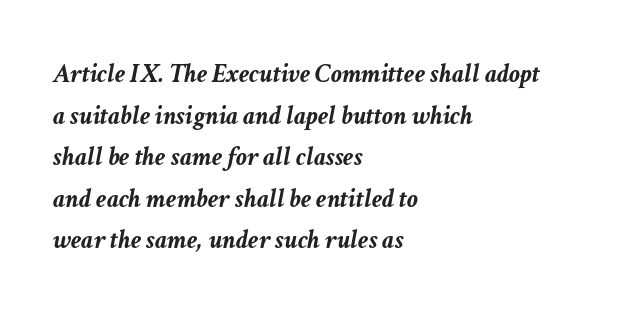
Q: Is the text bold? A: Yes.
Q: Is the text italic (slanted)? A: Yes, it leans right by about 11 degrees.
Q: Is the text underlined? A: No.
Q: How is the paragraph aligned? A: Left-aligned.
Q: Is the spacing between letters normal or unusually wide? A: Normal.
Q: Is the spacing between lines tight, normal or loose? A: Normal.
